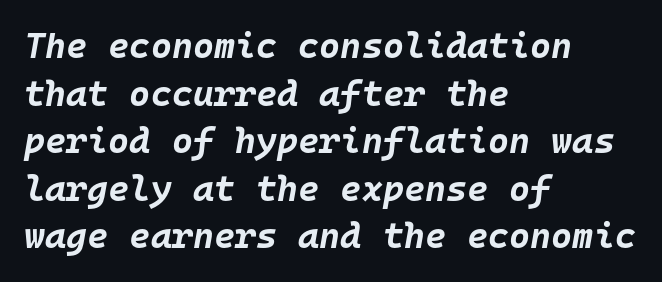
Q: Is the text bold? A: Yes.
Q: Is the text italic (slanted)? A: Yes, it leans right by about 10 degrees.
Q: Is the text underlined? A: No.
Q: How is the paragraph aligned? A: Left-aligned.
Q: Is the spacing between letters normal or unusually wide? A: Normal.
Q: Is the spacing between lines tight, normal or loose? A: Normal.
Q: Width (condensed, normal, or wide)? A: Normal.
Q: Stroke contrast? A: Low.
Q: x-height? A: Large.
Q: Monospaced? A: Yes.
